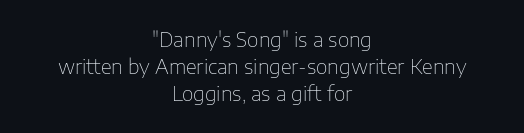
{"italic": "no", "bold": "no", "underline": "no", "align": "center", "line_spacing": "normal", "line_spacing_ratio": 1.36, "letter_spacing": "normal", "letter_spacing_em": 0.0, "glyph_px": 20}
